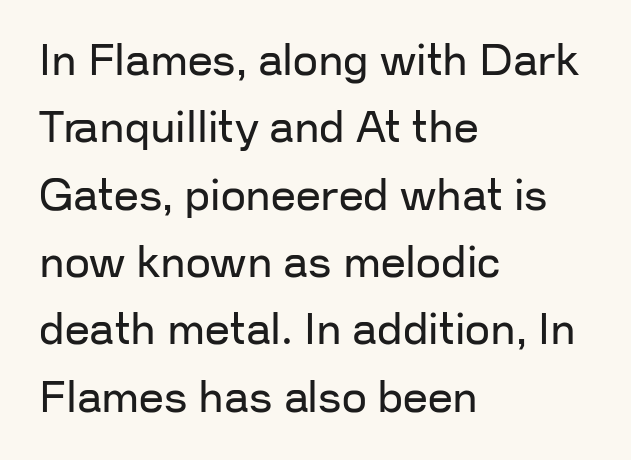
Q: Is the text bold? A: No.
Q: Is the text italic (slanted)? A: No, it is upright.
Q: Is the typeface a serif or a sans-serif typeface? A: Sans-serif.
Q: Is the text underlined? A: No.
Q: How is the paragraph aligned? A: Left-aligned.
Q: Is the spacing between letters normal or unusually wide? A: Normal.
Q: Is the spacing between lines tight, normal or loose? A: Normal.
Q: Width (condensed, normal, or wide)? A: Normal.
Q: Stroke contrast? A: Low.
Q: x-height? A: Medium.
Q: Monospaced? A: No.
